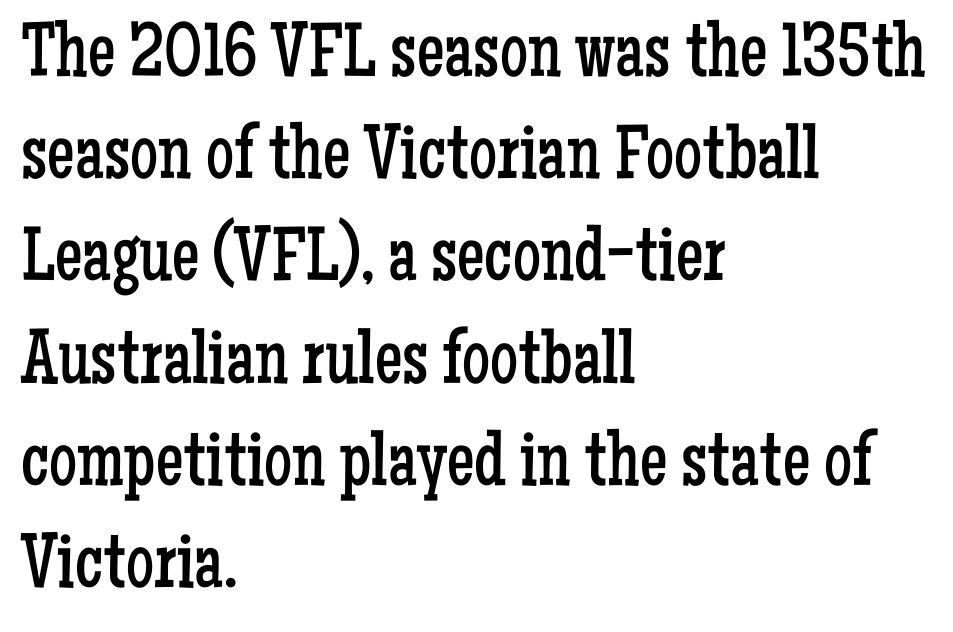
Q: Is the text bold? A: No.
Q: Is the text italic (slanted)? A: No, it is upright.
Q: Is the typeface a serif or a sans-serif typeface? A: Serif.
Q: Is the text underlined? A: No.
Q: How is the paragraph aligned? A: Left-aligned.
Q: Is the spacing between letters normal or unusually wide? A: Normal.
Q: Is the spacing between lines tight, normal or loose? A: Normal.
Q: Width (condensed, normal, or wide)? A: Condensed.
Q: Stroke contrast? A: Low.
Q: x-height? A: Medium.
Q: Monospaced? A: No.
